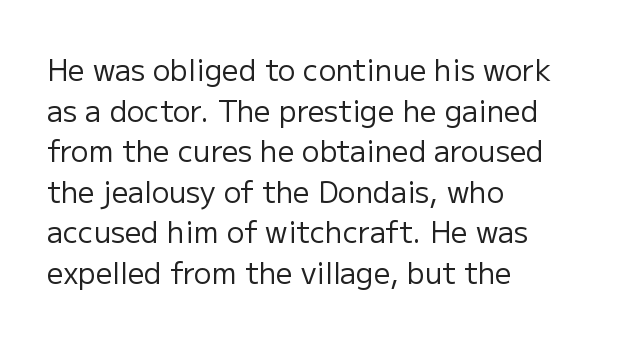
No word sits above an underline. The typography opts for an upright posture over an oblique one. Examine the stroke ends and you'll find no serifs. Summary of vertical rhythm: regular, with standard interline spacing. Stroke mass is kept to a normal reading level or below.
